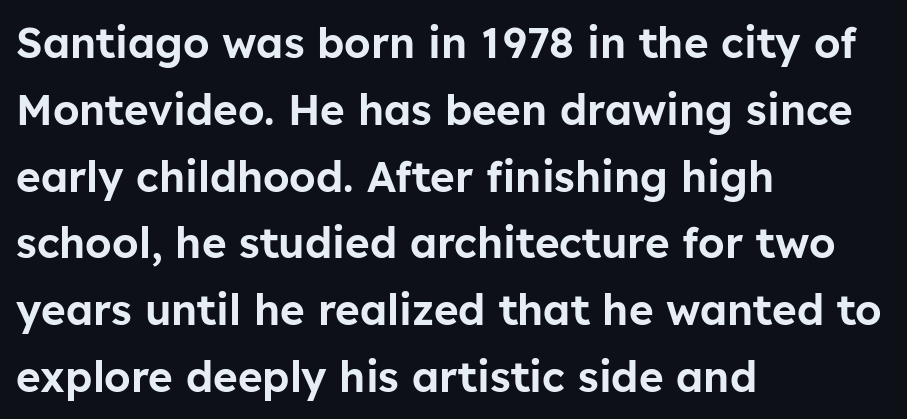
The image shows 42 px sans-serif type, upright; set left-aligned, normal line spacing (1.59x), normal letter spacing, not underlined; low stroke contrast and a medium x-height.
